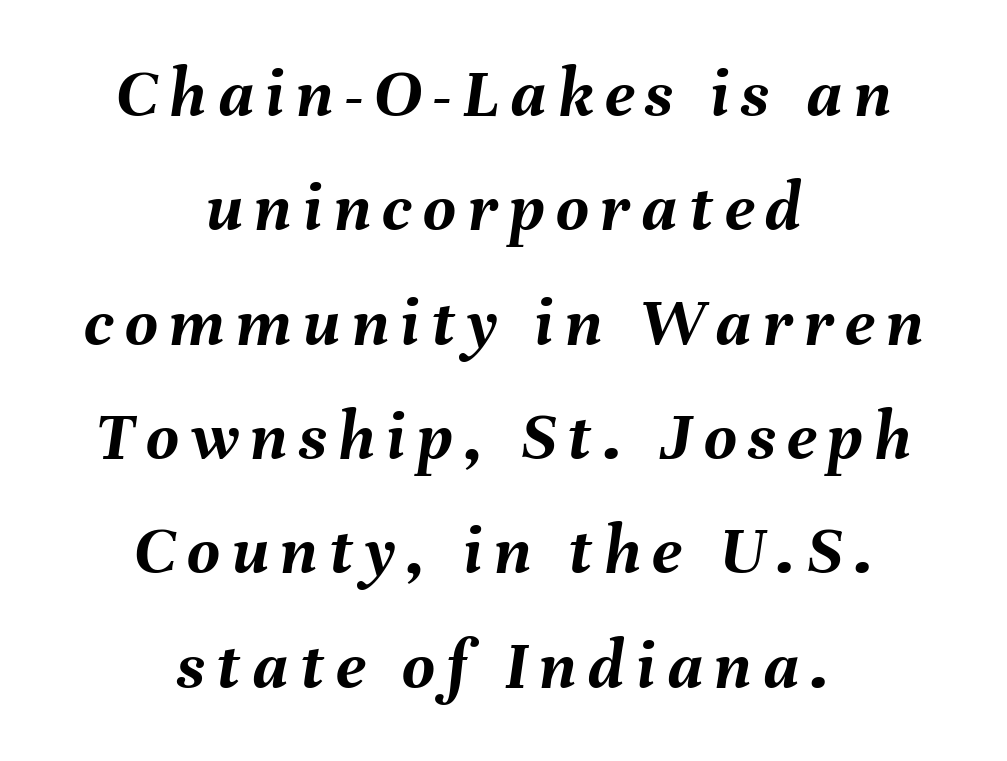
Here the designer chose a conventional face with non-uniform glyph widths. The characters look thick and weighty, a clear bold. The rows are spaced the way most documents space them. Typeset on center — no edge is straight.
